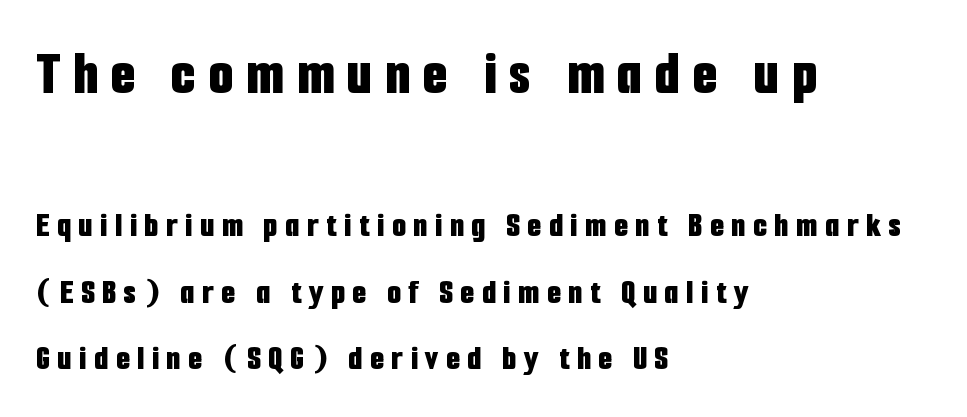
The image shows 63 px bold, condensed sans-serif type, upright; set left-aligned, line spacing 1.85x, unusually wide letter spacing (+0.21 em), not underlined; the first (top) block is 1.75x larger; low stroke contrast and a medium x-height.
